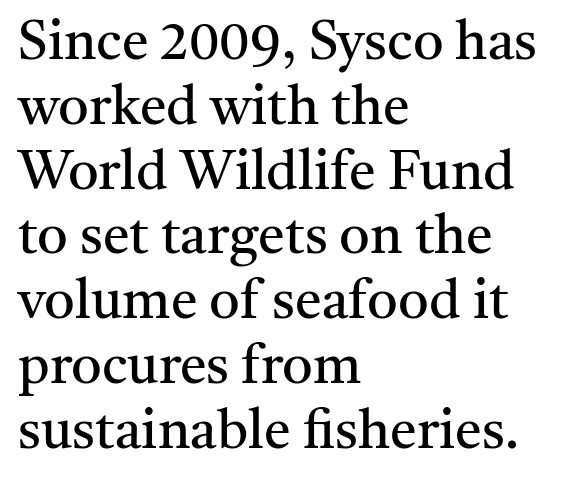
The image shows 54 px regular-weight serif type, upright; set left-aligned, line spacing 1.2x, normal letter spacing, not underlined; medium stroke contrast and a medium x-height.
